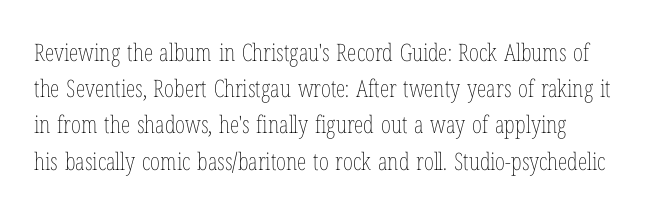
Students, note that the glyphs here touch the page at normal intervals. Notice how the stems are strictly vertical — no italics here. This reads as an unemphasized weight, regular at the heaviest. In terms of leading, this rendering sits right in the middle. The string is rendered with underlining switched off.
